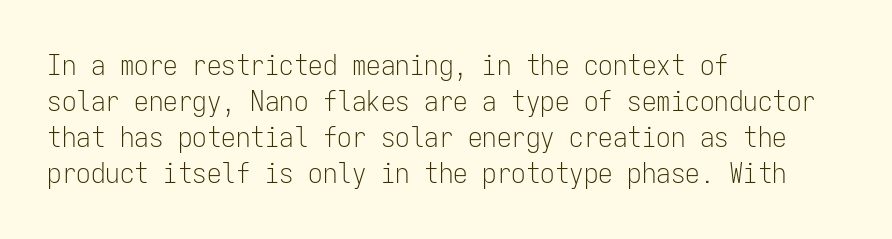
Notice how the stems are strictly vertical — no italics here. Nothing sits at the stroke ends, so this counts as sans-serif. Unbolded letterforms with no extra heft. Bare-footed words on every line.
